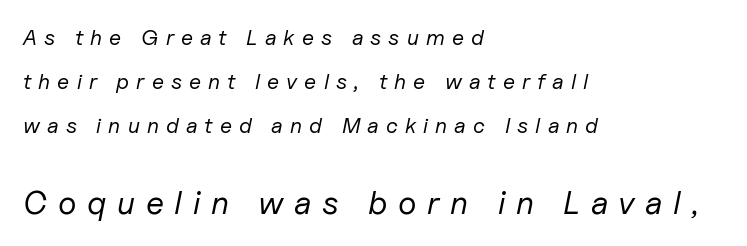
Quick note: interline space is abundant. Inter-character spacing is expanded well beyond the font's built-in metrics. An italicized treatment has been applied to the whole sample. Lines of text with bare space underneath. A typesetter would call this proportional, since set widths differ per character.
